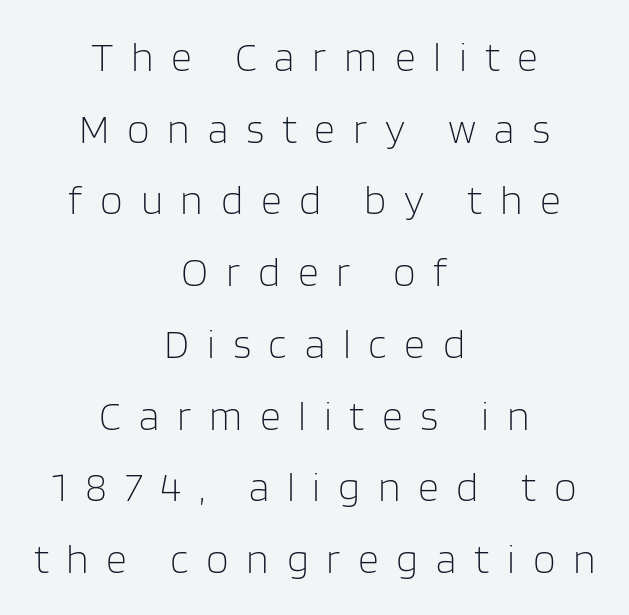
The image shows 41 px light sans-serif type, upright; set centered, line spacing 1.75x, unusually wide letter spacing (+0.43 em), not underlined; low stroke contrast and a large x-height.
